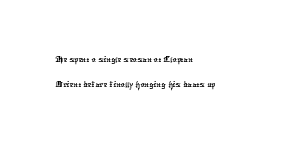
Casual observation: everything's shoved over to the left. Just letters on the line, the space beneath them empty. Here the glyphs are tracked normally, forming tight word shapes.
